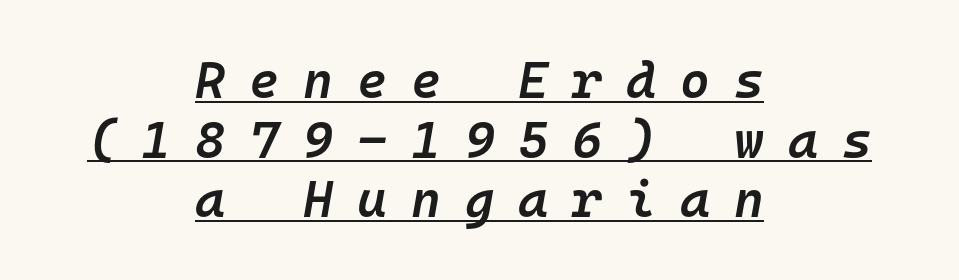
The image shows 51 px semibold type, italic (leaning right), monospaced; set centered, line spacing 1.17x, unusually wide letter spacing (+0.47 em), underlined; low stroke contrast and a medium x-height.
